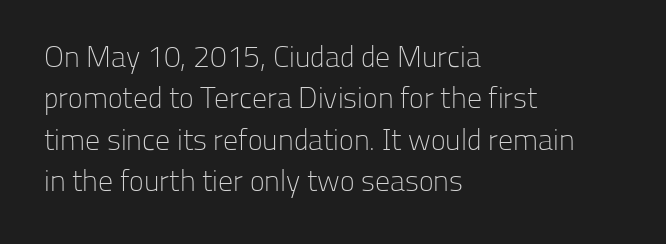
This rendering employs a face without finishing strokes, i.e., a sans-serif. Anything drawn beneath the words? Only blank space. Which margin do the lines hug? The left one — the right edge is uneven. This sample keeps an unexceptional amount of space between lines. Do the characters align in a grid? No, the font is proportional.
